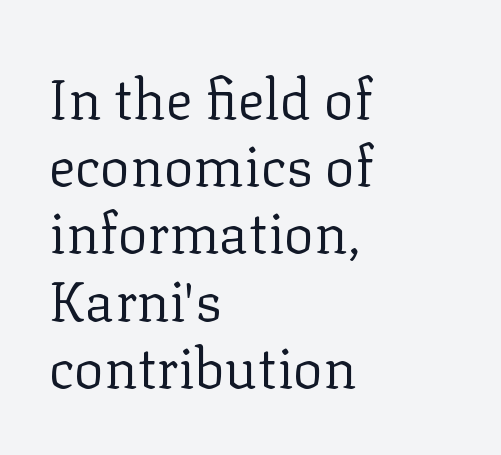
{"serif": "yes", "italic": "no", "bold": "no", "weight": "regular", "width": "normal", "stroke_contrast": "low", "x_height": "medium", "monospaced": "no", "underline": "no", "align": "left", "line_spacing_ratio": 1.2, "letter_spacing": "normal", "letter_spacing_em": 0.0, "glyph_px": 56}
